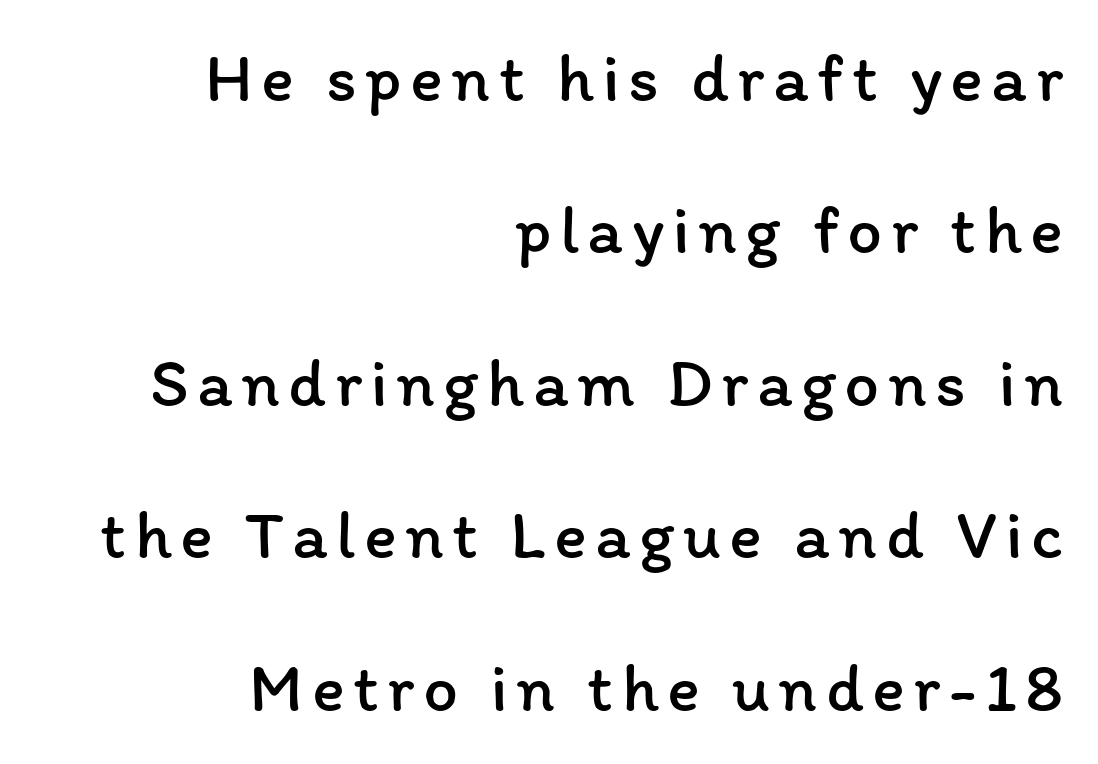
The image shows 69 px regular-weight type, upright; set right-aligned, loose line spacing (2.21x), not underlined; low stroke contrast and a medium x-height.
